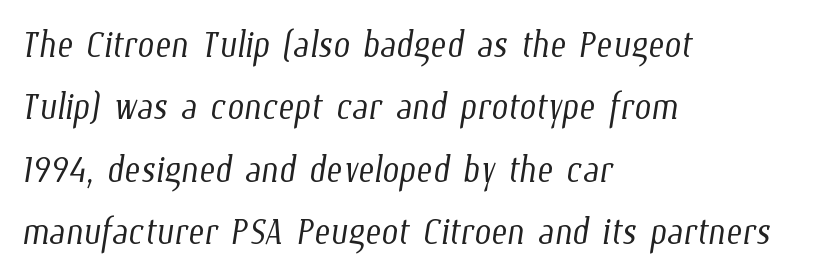
Q: Is the text bold? A: No.
Q: Is the text underlined? A: No.
Q: How is the paragraph aligned? A: Left-aligned.
Q: Is the spacing between letters normal or unusually wide? A: Normal.
Q: Is the spacing between lines tight, normal or loose? A: Normal.
Q: Width (condensed, normal, or wide)? A: Condensed.
Q: Stroke contrast? A: Low.
Q: x-height? A: Medium.
Q: Monospaced? A: No.
